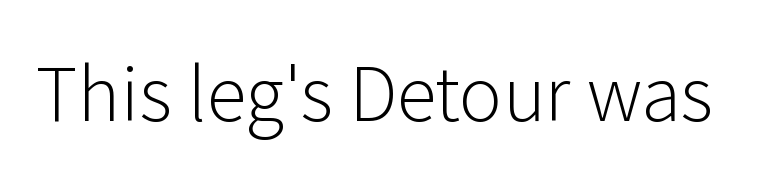
Q: Is the text bold? A: No.
Q: Is the text italic (slanted)? A: No, it is upright.
Q: Is the typeface a serif or a sans-serif typeface? A: Sans-serif.
Q: Is the text underlined? A: No.
Q: Is the spacing between letters normal or unusually wide? A: Normal.
Q: Width (condensed, normal, or wide)? A: Normal.
Q: Stroke contrast? A: Low.
Q: x-height? A: Medium.
Q: Monospaced? A: No.
